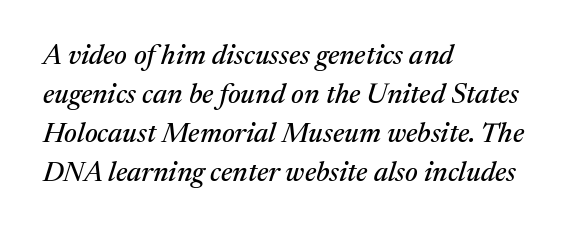
The image shows 28 px serif type, italic (leaning right); set left-aligned, normal line spacing (1.39x), normal letter spacing, not underlined; medium stroke contrast and a medium x-height.
